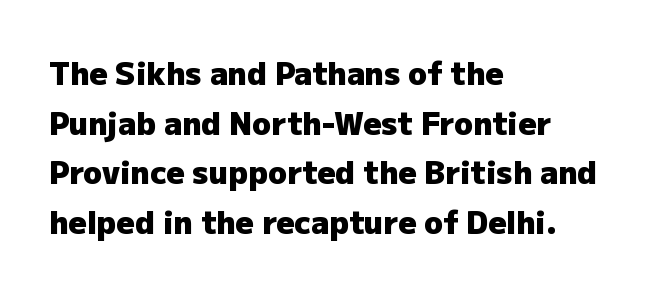
The image shows 31 px heavy sans-serif type, upright; set left-aligned, normal line spacing (1.6x), normal letter spacing, not underlined; low stroke contrast and a medium x-height.
